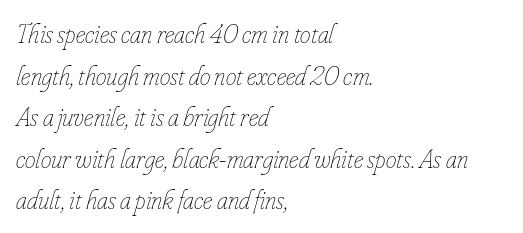
Descenders are the only things crossing below the line. No extra tracking has been applied to these lines. The specimen reads as italic at a glance. Which margin do the lines hug? The left one — the right edge is uneven. A quiet, ordinary-to-light weight characterises the typeface.
